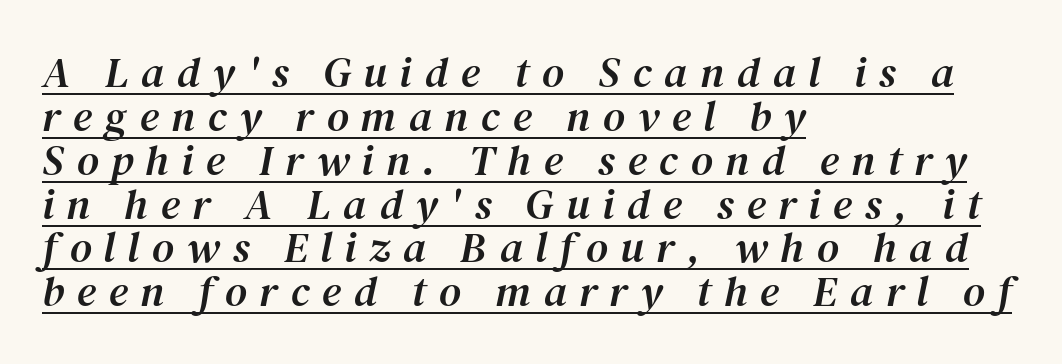
The image shows 43 px serif type, italic (leaning right); set left-aligned, tight line spacing (1.02x), unusually wide letter spacing (+0.29 em), underlined; medium stroke contrast and a medium x-height.
